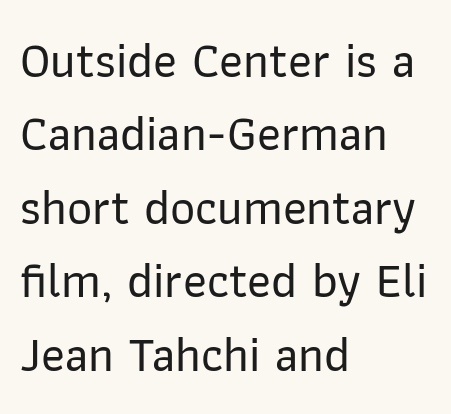
Q: Is the text italic (slanted)? A: No, it is upright.
Q: Is the typeface a serif or a sans-serif typeface? A: Sans-serif.
Q: Is the text underlined? A: No.
Q: How is the paragraph aligned? A: Left-aligned.
Q: Is the spacing between letters normal or unusually wide? A: Normal.
Q: Is the spacing between lines tight, normal or loose? A: Normal.
Q: Width (condensed, normal, or wide)? A: Normal.
Q: Stroke contrast? A: Low.
Q: x-height? A: Medium.
Q: Monospaced? A: No.
